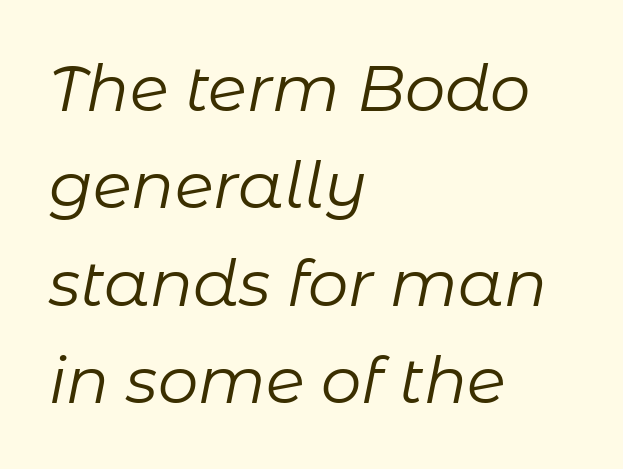
Q: Is the text bold? A: No.
Q: Is the text italic (slanted)? A: Yes, it leans right by about 11 degrees.
Q: Is the text underlined? A: No.
Q: How is the paragraph aligned? A: Left-aligned.
Q: Is the spacing between letters normal or unusually wide? A: Normal.
Q: Is the spacing between lines tight, normal or loose? A: Normal.
Q: Width (condensed, normal, or wide)? A: Normal.
Q: Stroke contrast? A: Low.
Q: x-height? A: Medium.
Q: Monospaced? A: No.
